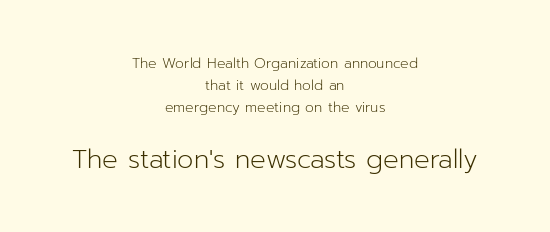
Is there any slant? The stems are plumb. Compare the two chunks: the lower has the greater cap height. This sample keeps an unexceptional amount of space between lines. Standard letterfit; no display-style spreading of the glyphs.
